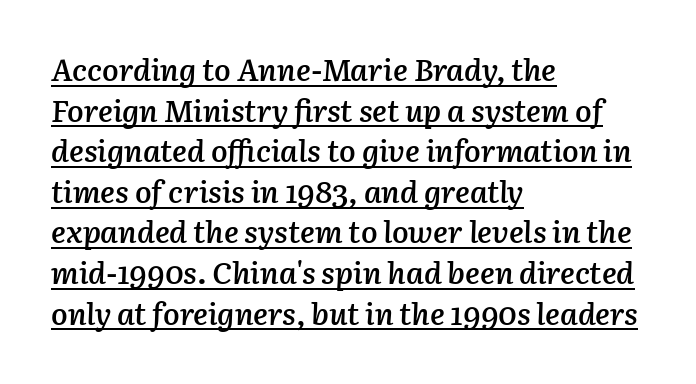
Observe the ordinary spacing: letters are neighbours, not strangers. Slant detected: the letters are inclined. Looks like regular typesetting: each glyph gets only the width it needs. Notice how the passage keeps a crisp vertical edge on the left only. This is underlined copy, the kind a proofreader might mark for attention.
